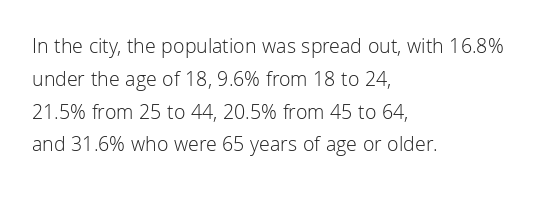
The image shows 21 px text type, upright; set left-aligned, normal line spacing (1.56x), normal letter spacing, not underlined.
